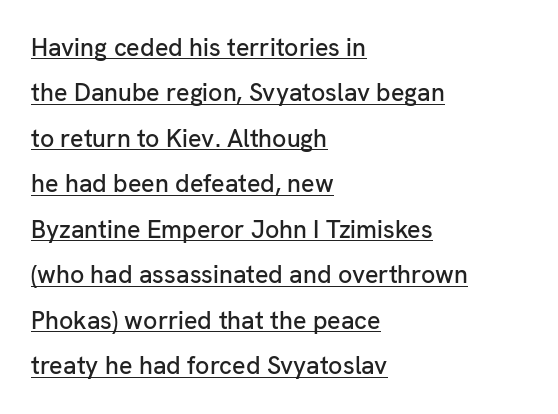
{"italic": "no", "underline": "yes", "align": "left", "line_spacing_ratio": 1.82, "letter_spacing": "normal", "letter_spacing_em": 0.0, "glyph_px": 25}
